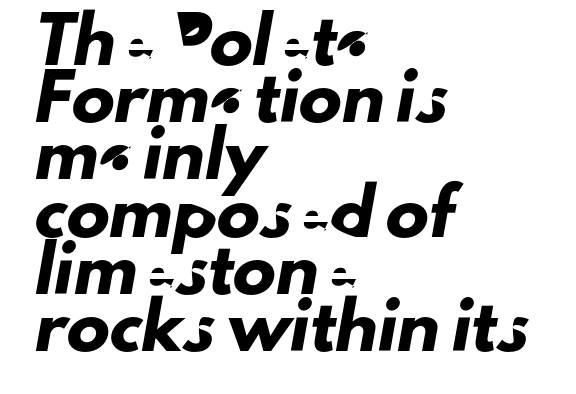
Q: Is the typeface a serif or a sans-serif typeface? A: Sans-serif.
Q: Is the text underlined? A: No.
Q: How is the paragraph aligned? A: Left-aligned.
Q: Is the spacing between letters normal or unusually wide? A: Normal.
Q: Is the spacing between lines tight, normal or loose? A: Normal.
Q: Width (condensed, normal, or wide)? A: Normal.
Q: Stroke contrast? A: Low.
Q: x-height? A: Small.
Q: Monospaced? A: No.
